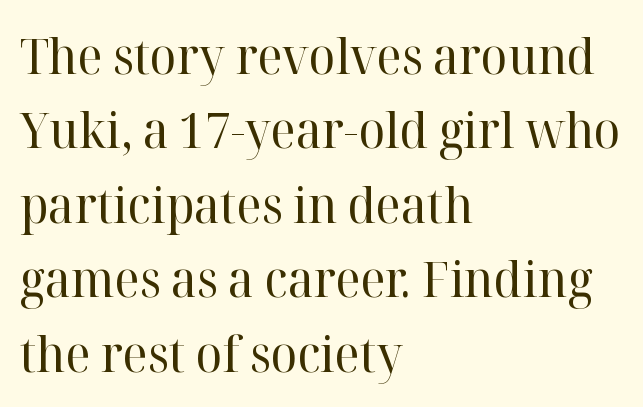
Horizontal alignment here is leftward, the default for most running prose. The block of text has a typical density, with ordinary space between rows. The type is set solid horizontally, with unmodified tracking. Underlining? Definitely not there. The passage shown is typed in a proportional face where columns would drift. Look at the bottom of the vertical strokes: they flare into serifs here.
